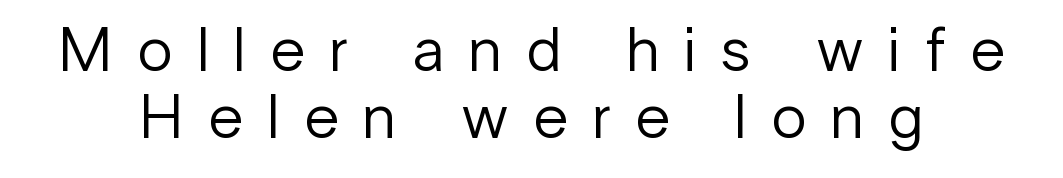
{"serif": "no", "italic": "no", "bold": "no", "weight": "regular", "width": "normal", "stroke_contrast": "low", "x_height": "medium", "monospaced": "no", "underline": "no", "align": "center", "line_spacing": "tight", "line_spacing_ratio": 1.06, "letter_spacing": "wide", "letter_spacing_em": 0.39, "glyph_px": 63}
